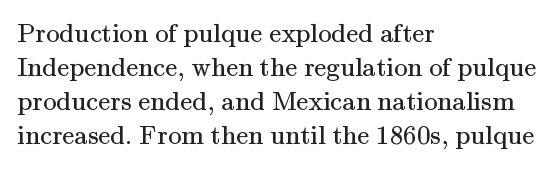
The image shows 27 px text type, upright; set left-aligned, normal line spacing (1.26x), normal letter spacing, not underlined.
